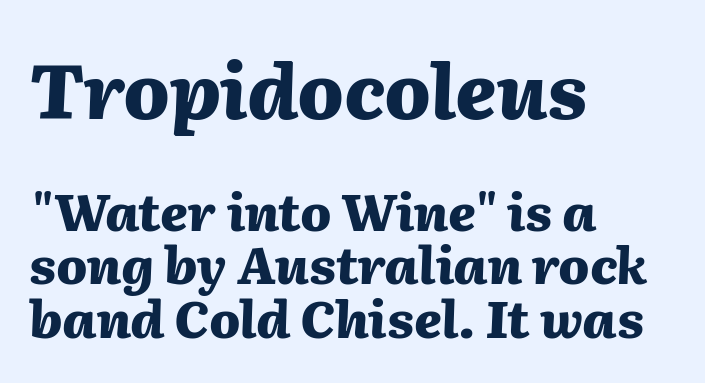
Here the designer chose a conventional face with non-uniform glyph widths. Here the first block reads like a headline and the second like body copy. Tightly led — the rows are bunched. There's an unmistakable incline to the writing here.
